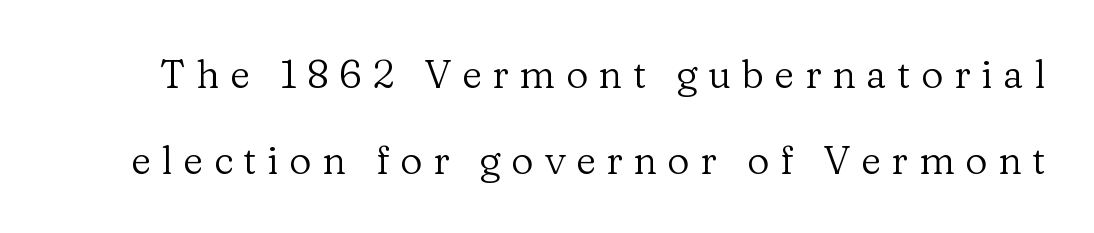
The image shows 39 px regular-weight serif type, upright; set loose line spacing (2.2x), unusually wide letter spacing (+0.27 em), not underlined; low stroke contrast and a medium x-height.
